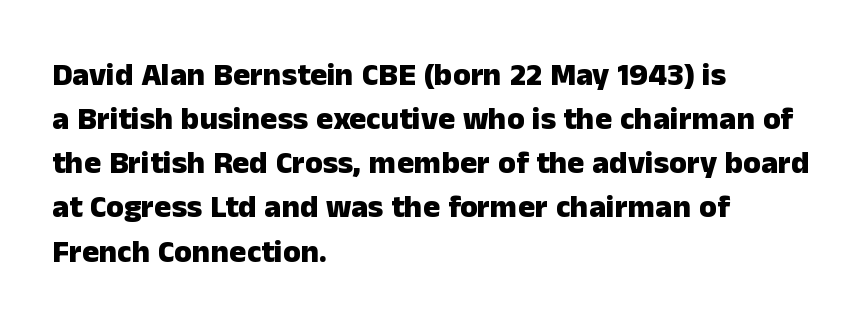
The image shows 32 px heavy sans-serif type, upright; set left-aligned, normal line spacing (1.38x), normal letter spacing, not underlined; low stroke contrast and a medium x-height.
